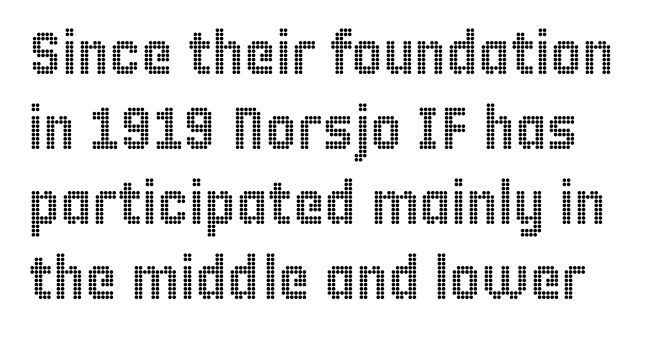
The image shows 60 px condensed type, upright; set normal line spacing (1.25x), normal letter spacing, not underlined; a large x-height.
